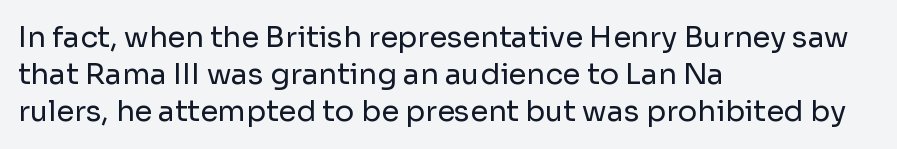
The image shows 29 px regular-weight sans-serif type, upright; set left-aligned, normal line spacing (1.28x), normal letter spacing, not underlined; low stroke contrast and a medium x-height.
